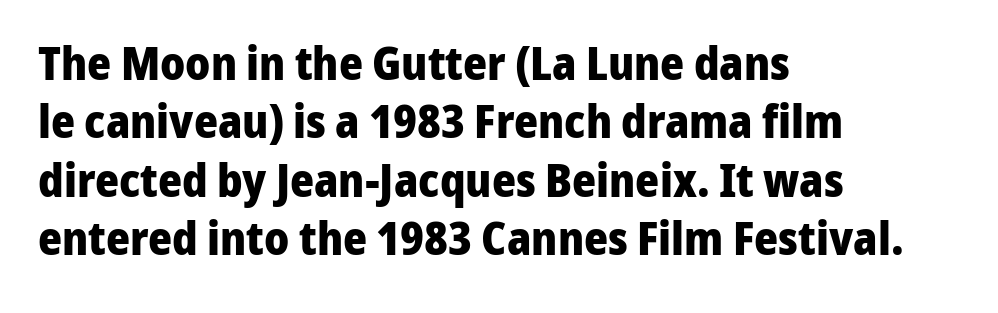
Q: Is the text bold? A: Yes.
Q: Is the text italic (slanted)? A: No, it is upright.
Q: Is the typeface a serif or a sans-serif typeface? A: Sans-serif.
Q: Is the text underlined? A: No.
Q: How is the paragraph aligned? A: Left-aligned.
Q: Is the spacing between letters normal or unusually wide? A: Normal.
Q: Is the spacing between lines tight, normal or loose? A: Normal.
Q: Width (condensed, normal, or wide)? A: Normal.
Q: Stroke contrast? A: Low.
Q: x-height? A: Medium.
Q: Monospaced? A: No.
